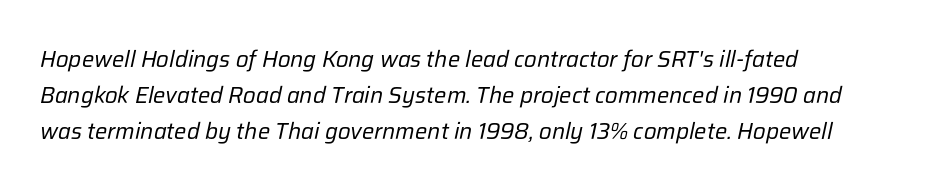
The image shows 23 px text type, italic (leaning right); set left-aligned, normal line spacing (1.57x), normal letter spacing, not underlined.
